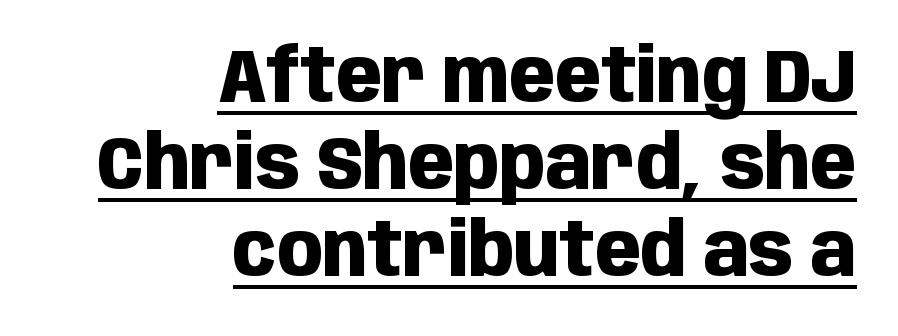
Q: Is the text bold? A: Yes.
Q: Is the text italic (slanted)? A: No, it is upright.
Q: Is the typeface a serif or a sans-serif typeface? A: Sans-serif.
Q: Is the text underlined? A: Yes.
Q: How is the paragraph aligned? A: Right-aligned.
Q: Is the spacing between letters normal or unusually wide? A: Normal.
Q: Width (condensed, normal, or wide)? A: Condensed.
Q: Stroke contrast? A: Low.
Q: x-height? A: Large.
Q: Monospaced? A: No.
